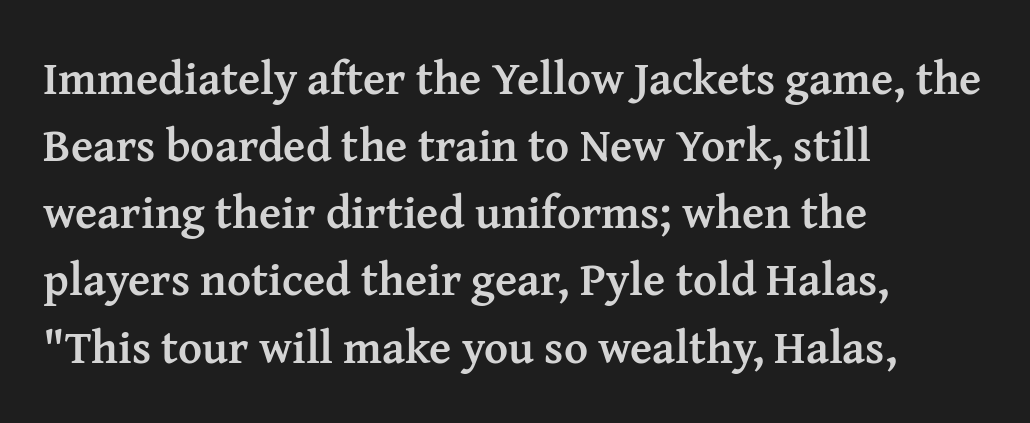
Q: Is the text bold? A: Yes.
Q: Is the text italic (slanted)? A: No, it is upright.
Q: Is the typeface a serif or a sans-serif typeface? A: Serif.
Q: Is the text underlined? A: No.
Q: How is the paragraph aligned? A: Left-aligned.
Q: Is the spacing between letters normal or unusually wide? A: Normal.
Q: Is the spacing between lines tight, normal or loose? A: Normal.
Q: Width (condensed, normal, or wide)? A: Normal.
Q: Stroke contrast? A: Medium.
Q: x-height? A: Medium.
Q: Monospaced? A: No.
